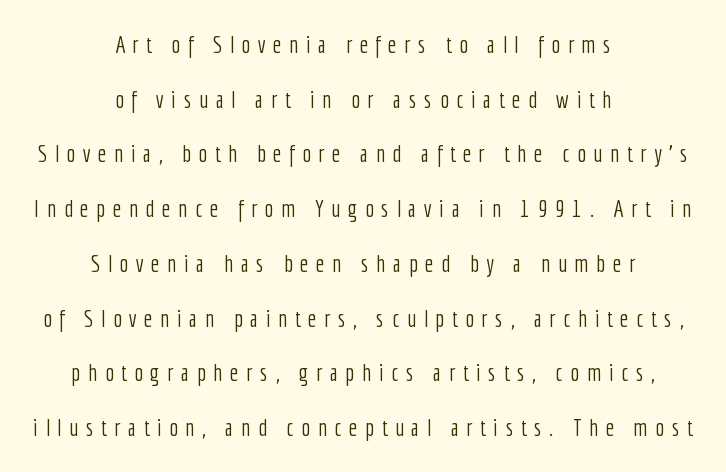
{"italic": "no", "bold": "no", "underline": "no", "align": "center", "line_spacing": "loose", "line_spacing_ratio": 2.28, "letter_spacing": "wide", "letter_spacing_em": 0.31, "glyph_px": 24}
